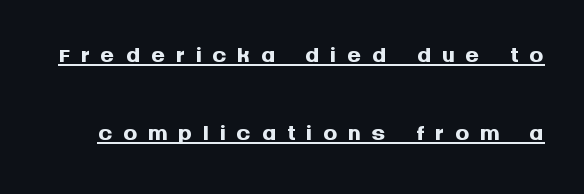
{"serif": "no", "italic": "no", "bold": "yes", "weight": "semibold", "width": "normal", "stroke_contrast": "medium", "x_height": "large", "monospaced": "no", "underline": "yes", "line_spacing": "loose", "line_spacing_ratio": 2.22, "letter_spacing": "wide", "letter_spacing_em": 0.3, "glyph_px": 35}
